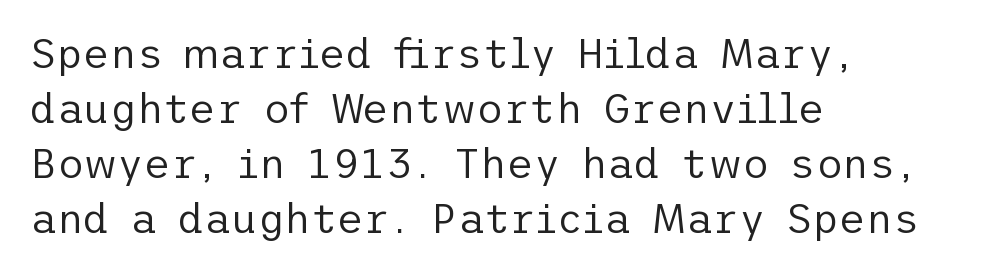
{"serif": "no", "italic": "no", "bold": "no", "weight": "regular", "width": "normal", "stroke_contrast": "low", "x_height": "medium", "underline": "no", "align": "left", "line_spacing": "normal", "line_spacing_ratio": 1.34, "letter_spacing": "normal", "letter_spacing_em": 0.0, "glyph_px": 41}
